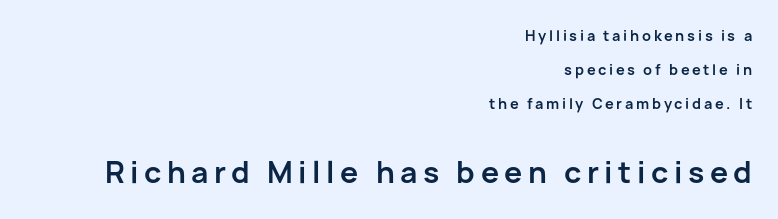
{"serif": "no", "italic": "no", "bold": "yes", "weight": "bold", "width": "normal", "stroke_contrast": "low", "x_height": "medium", "monospaced": "no", "underline": "no", "align": "right", "line_spacing": "loose", "line_spacing_ratio": 2.44, "larger_block": "second", "size_ratio": 2.07, "glyph_px": 29}
